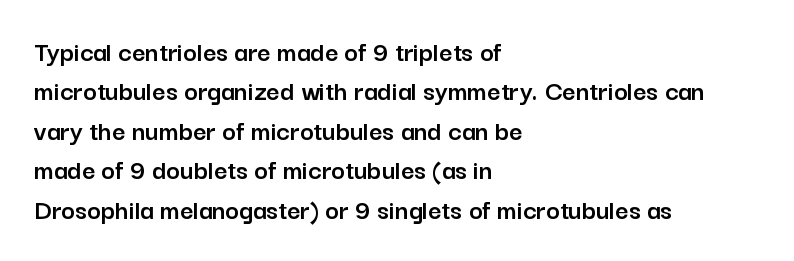
The image shows 29 px sans-serif type, upright; set left-aligned, normal line spacing (1.36x), normal letter spacing, not underlined; low stroke contrast and a medium x-height.
